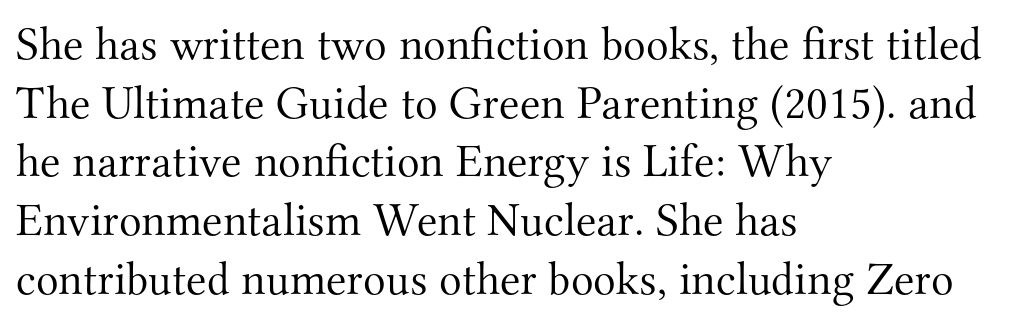
{"serif": "yes", "italic": "no", "bold": "no", "weight": "light", "width": "normal", "stroke_contrast": "medium", "x_height": "small", "monospaced": "no", "underline": "no", "align": "left", "line_spacing": "normal", "line_spacing_ratio": 1.25, "letter_spacing": "normal", "letter_spacing_em": 0.0, "glyph_px": 47}
